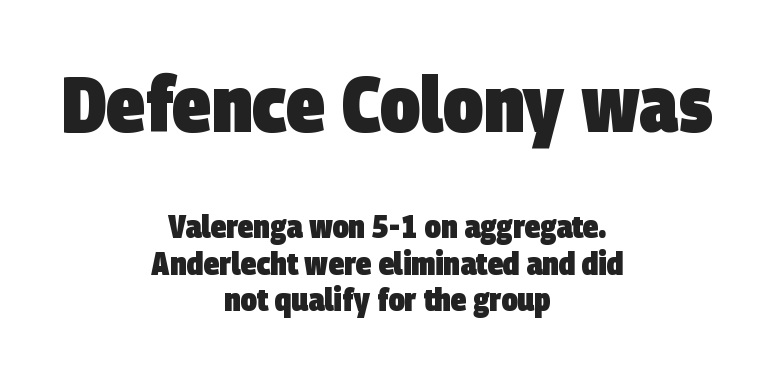
Heavy-handed strokes throughout: this text is bold. Size contrast runs from large at the top to small at the bottom. Spacing verdict: proportional, widths tailored to each character. Clear beneath every line of the passage. In terms of letterspacing, this is plain default setting.
